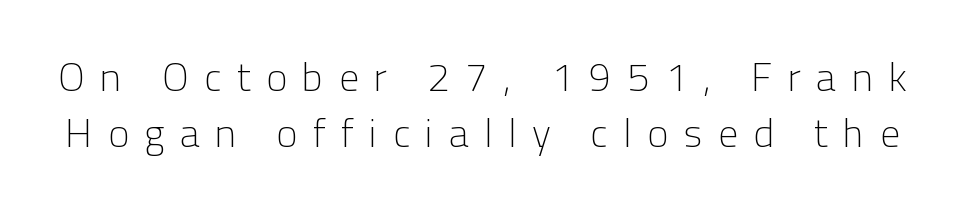
{"serif": "no", "italic": "no", "bold": "no", "weight": "light", "width": "normal", "stroke_contrast": "low", "x_height": "medium", "monospaced": "no", "underline": "no", "line_spacing": "normal", "line_spacing_ratio": 1.39, "letter_spacing": "wide", "letter_spacing_em": 0.39, "glyph_px": 40}
